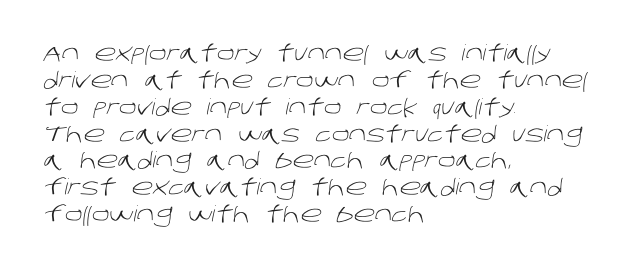
Has an underline been added? It has not. Layout note: lines flush left. The face looks like a standard text weight, possibly lighter. Caption: standard tracking, unaltered.
